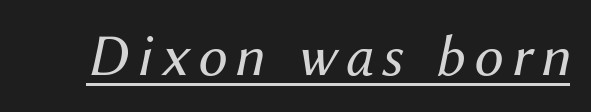
Q: Is the text bold? A: No.
Q: Is the text italic (slanted)? A: Yes, it leans right by about 12 degrees.
Q: Is the text underlined? A: Yes.
Q: Width (condensed, normal, or wide)? A: Normal.
Q: Stroke contrast? A: Medium.
Q: x-height? A: Medium.
Q: Monospaced? A: No.
